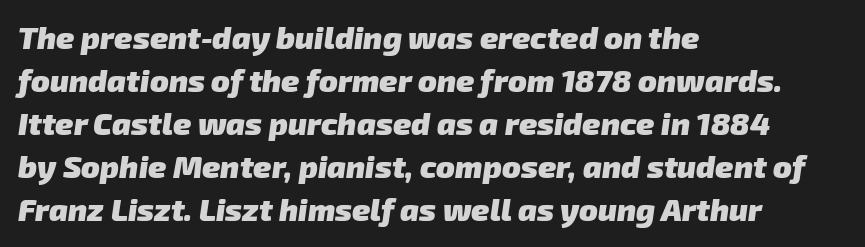
Q: Is the text bold? A: Yes.
Q: Is the typeface a serif or a sans-serif typeface? A: Sans-serif.
Q: Is the text underlined? A: No.
Q: How is the paragraph aligned? A: Left-aligned.
Q: Is the spacing between letters normal or unusually wide? A: Normal.
Q: Is the spacing between lines tight, normal or loose? A: Normal.
Q: Width (condensed, normal, or wide)? A: Normal.
Q: Stroke contrast? A: Low.
Q: x-height? A: Medium.
Q: Monospaced? A: No.
